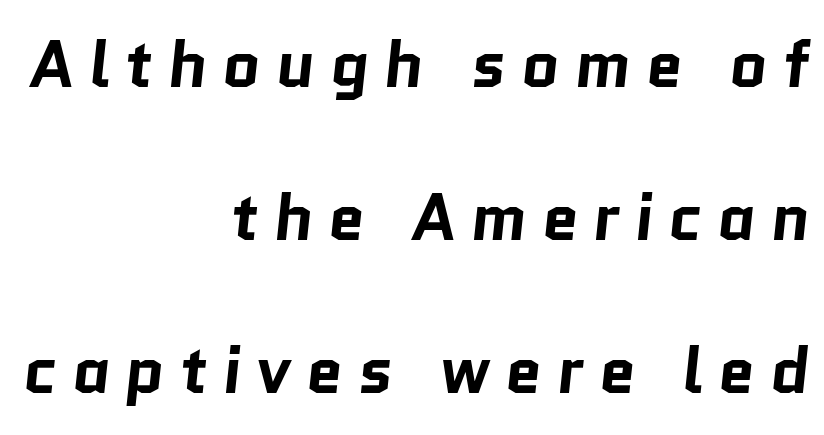
Q: Is the text bold? A: Yes.
Q: Is the typeface a serif or a sans-serif typeface? A: Sans-serif.
Q: Is the text underlined? A: No.
Q: How is the paragraph aligned? A: Right-aligned.
Q: Is the spacing between letters normal or unusually wide? A: Unusually wide.
Q: Is the spacing between lines tight, normal or loose? A: Loose.
Q: Width (condensed, normal, or wide)? A: Normal.
Q: Stroke contrast? A: Low.
Q: x-height? A: Medium.
Q: Monospaced? A: No.
